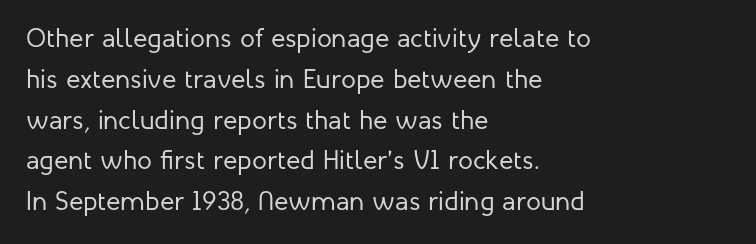
The passage shown stacks its lines at a standard gap. Plain, unruled lines of type. Summary of weight: not heavy and not bold. The rendering keeps characters at their native spacing. Notice how the stems are strictly vertical — no italics here.
